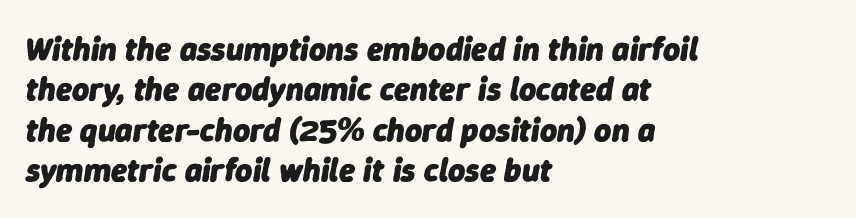
{"italic": "yes", "lean": "right", "slant_degrees": 9, "bold": "yes", "weight": "heavy", "width": "normal", "stroke_contrast": "low", "x_height": "medium", "monospaced": "no", "underline": "no", "align": "left", "line_spacing_ratio": 1.22, "letter_spacing": "normal", "letter_spacing_em": 0.0, "glyph_px": 33}
